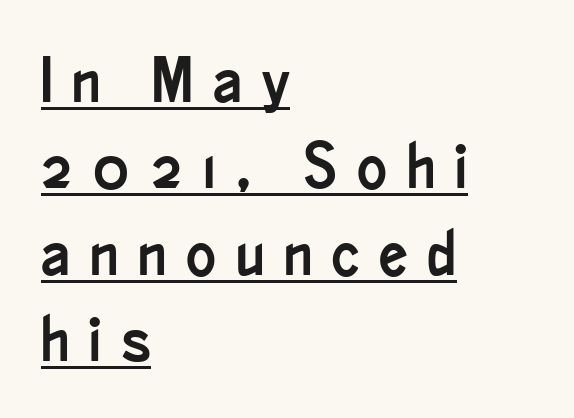
Each line of the rendering has a horizontal stroke beneath the glyphs. The rows are spaced the way most documents space them. Looks like regular typesetting: each glyph gets only the width it needs. Line starts are locked; line ends wander. The passage shown is typeset with a sans-serif family.
